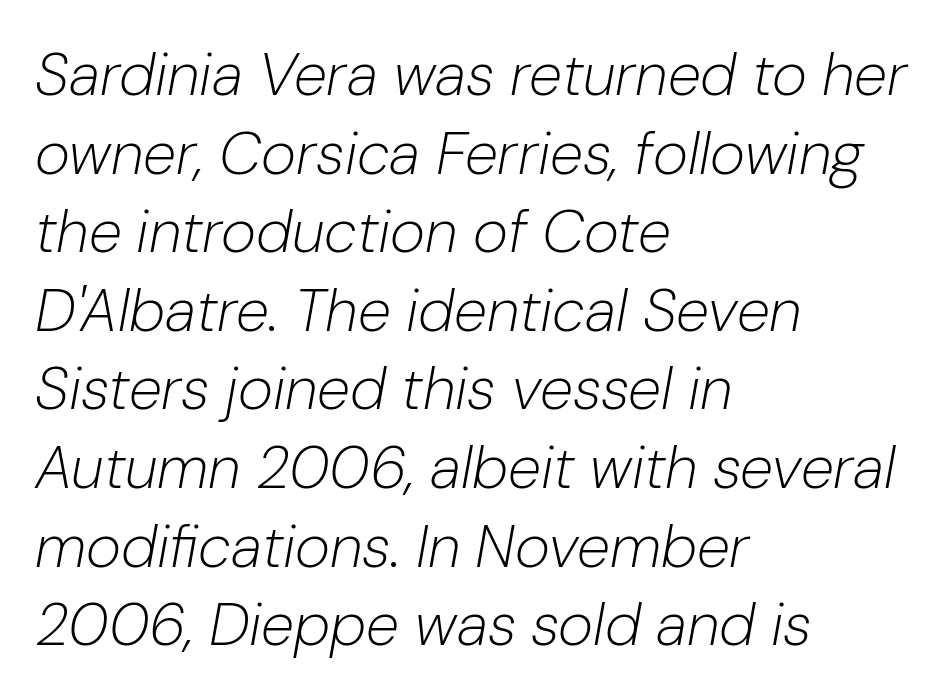
It's the slanting kind of type. Looks like regular typesetting: each glyph gets only the width it needs. Weight: in the light-to-regular range. What stands out about the letter spacing? Nothing — it is the standard amount. Each row of text sits above clean, open space.
